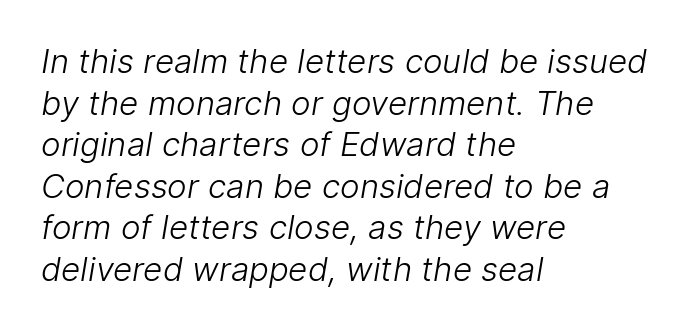
Stroke thickness stays within the range of a standard reading face or lighter. The rendering uses a moderate line-height, typical for paragraphs. The passage shown is typed in a proportional face where columns would drift. Typeset ragged right — the left edge is the straight one. Only glyphs here, with clear space below each row.
